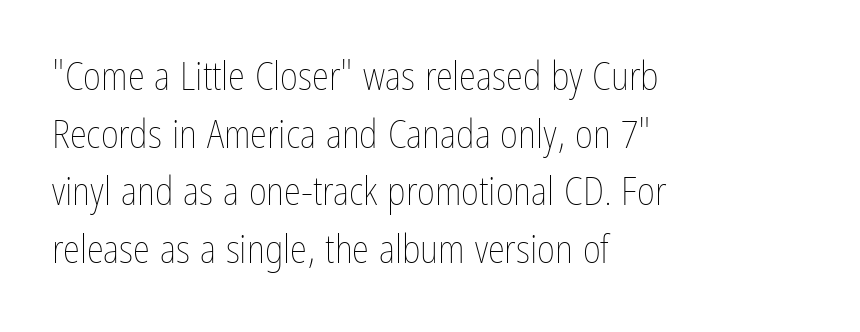
Q: Is the text bold? A: No.
Q: Is the text italic (slanted)? A: No, it is upright.
Q: Is the text underlined? A: No.
Q: How is the paragraph aligned? A: Left-aligned.
Q: Is the spacing between letters normal or unusually wide? A: Normal.
Q: Is the spacing between lines tight, normal or loose? A: Normal.
Q: Width (condensed, normal, or wide)? A: Condensed.
Q: Stroke contrast? A: Low.
Q: x-height? A: Medium.
Q: Monospaced? A: No.
